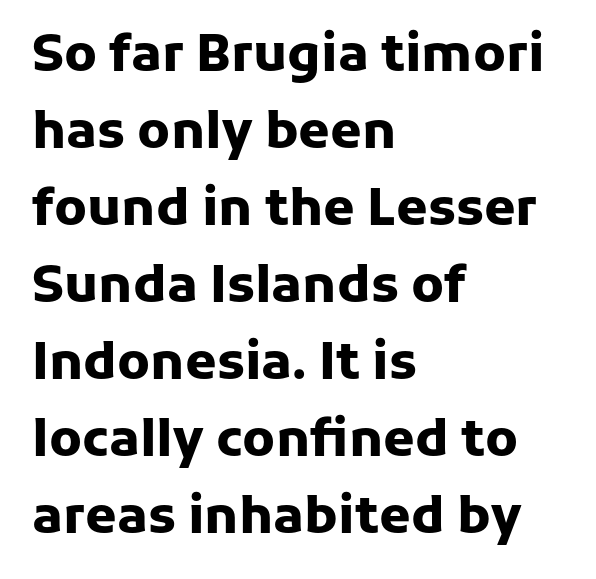
{"serif": "no", "italic": "no", "bold": "yes", "weight": "heavy", "width": "normal", "stroke_contrast": "low", "x_height": "medium", "monospaced": "no", "underline": "no", "align": "left", "line_spacing": "normal", "line_spacing_ratio": 1.51, "letter_spacing": "normal", "letter_spacing_em": 0.0, "glyph_px": 51}
